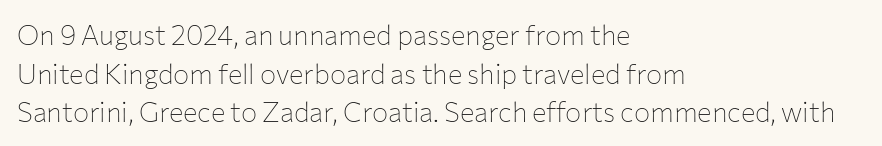
The image shows 27 px text type, upright; set left-aligned, normal line spacing (1.43x), normal letter spacing, not underlined.
